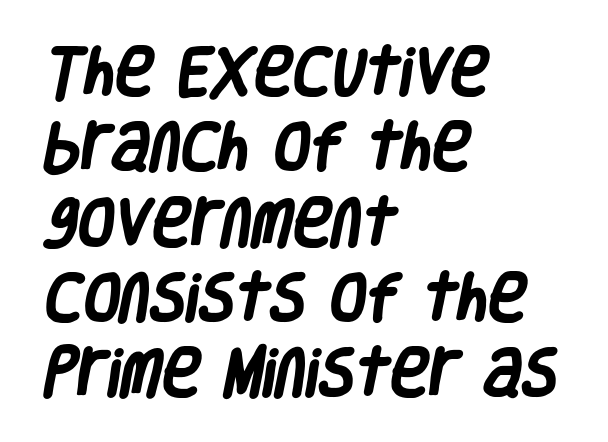
Q: Is the text bold? A: Yes.
Q: Is the typeface a serif or a sans-serif typeface? A: Sans-serif.
Q: Is the text underlined? A: No.
Q: How is the paragraph aligned? A: Left-aligned.
Q: Is the spacing between letters normal or unusually wide? A: Normal.
Q: Is the spacing between lines tight, normal or loose? A: Normal.
Q: Width (condensed, normal, or wide)? A: Condensed.
Q: Stroke contrast? A: Low.
Q: x-height? A: Large.
Q: Monospaced? A: No.
